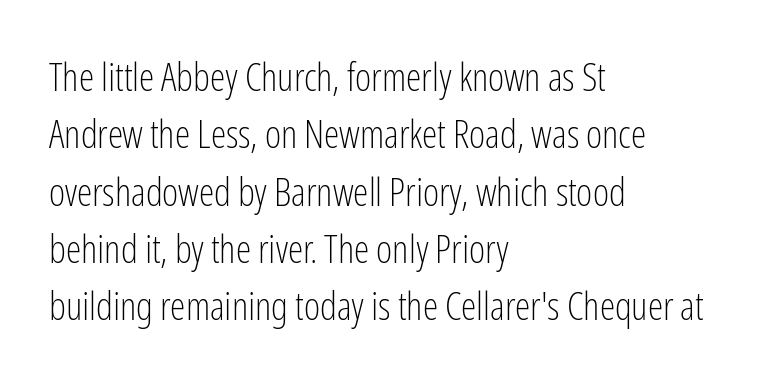
Q: Is the text bold? A: No.
Q: Is the text italic (slanted)? A: No, it is upright.
Q: Is the typeface a serif or a sans-serif typeface? A: Sans-serif.
Q: Is the text underlined? A: No.
Q: How is the paragraph aligned? A: Left-aligned.
Q: Is the spacing between letters normal or unusually wide? A: Normal.
Q: Is the spacing between lines tight, normal or loose? A: Normal.
Q: Width (condensed, normal, or wide)? A: Condensed.
Q: Stroke contrast? A: Low.
Q: x-height? A: Medium.
Q: Monospaced? A: No.
